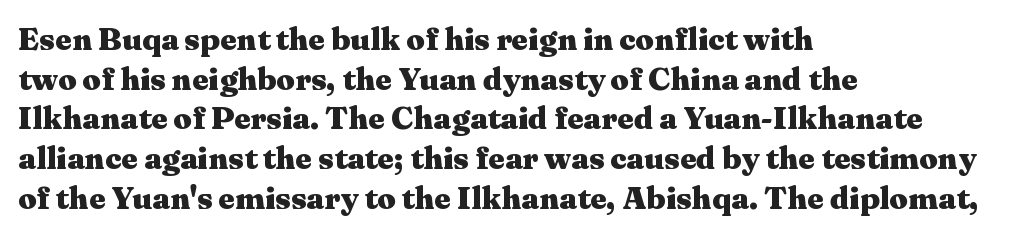
Q: Is the text bold? A: Yes.
Q: Is the text italic (slanted)? A: No, it is upright.
Q: Is the typeface a serif or a sans-serif typeface? A: Serif.
Q: Is the text underlined? A: No.
Q: How is the paragraph aligned? A: Left-aligned.
Q: Is the spacing between letters normal or unusually wide? A: Normal.
Q: Width (condensed, normal, or wide)? A: Wide.
Q: Stroke contrast? A: Medium.
Q: x-height? A: Medium.
Q: Monospaced? A: No.
